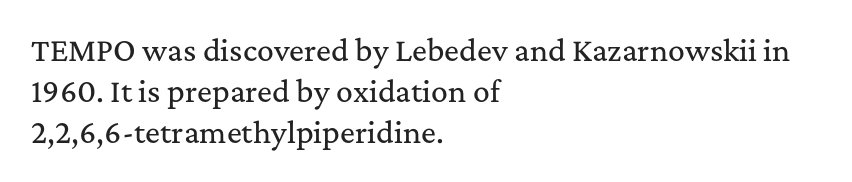
Observe the serifs anchoring each vertical stroke in this sample. The tracking reads as untouched default to a designer's eye. Lines of text with bare space underneath. Note the varied advance widths — an 'i' is clearly narrower than an 'm'.
